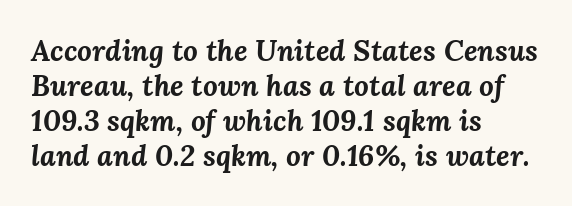
Q: Is the text bold? A: Yes.
Q: Is the text italic (slanted)? A: Yes, it leans right by about 3 degrees.
Q: Is the text underlined? A: No.
Q: How is the paragraph aligned? A: Left-aligned.
Q: Is the spacing between letters normal or unusually wide? A: Normal.
Q: Width (condensed, normal, or wide)? A: Normal.
Q: Stroke contrast? A: Medium.
Q: x-height? A: Medium.
Q: Monospaced? A: No.
